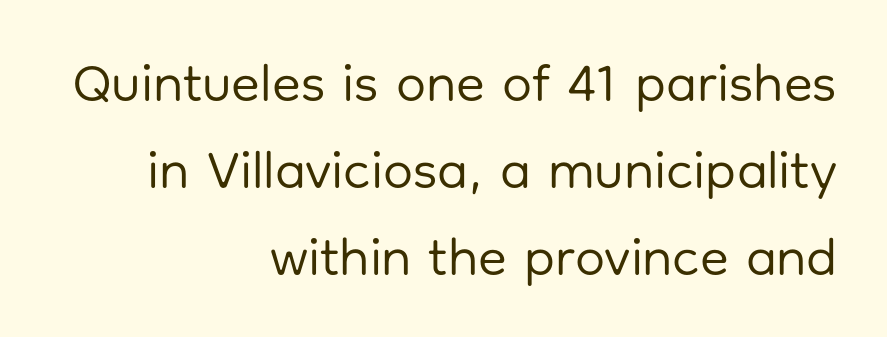
Q: Is the text bold? A: No.
Q: Is the text italic (slanted)? A: No, it is upright.
Q: Is the typeface a serif or a sans-serif typeface? A: Sans-serif.
Q: Is the text underlined? A: No.
Q: How is the paragraph aligned? A: Right-aligned.
Q: Is the spacing between letters normal or unusually wide? A: Normal.
Q: Is the spacing between lines tight, normal or loose? A: Normal.
Q: Width (condensed, normal, or wide)? A: Normal.
Q: Stroke contrast? A: Low.
Q: x-height? A: Medium.
Q: Monospaced? A: No.
